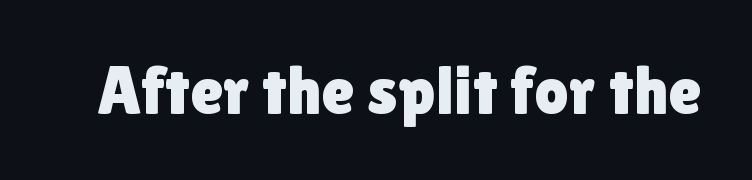
Note: no serifs on the glyphs. The foot of each line stays bare and open. The lettering stays uniformly vertical, giving the passage a roman look. Note the varied advance widths — an 'i' is clearly narrower than an 'm'. Characters follow at the spacing the type designer built in.
